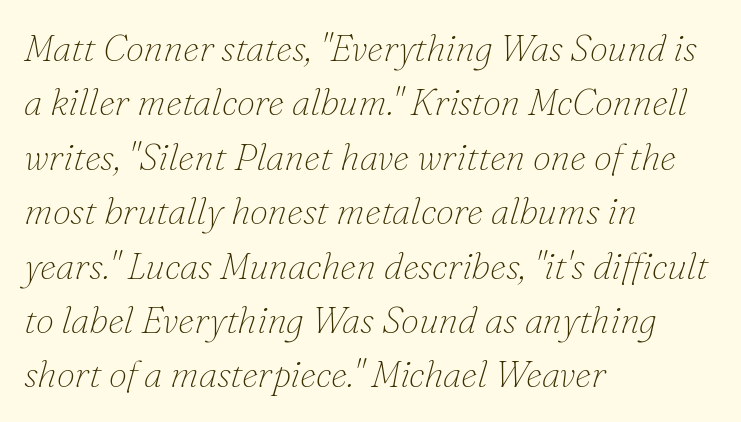
The image shows 37 px thin serif type, italic (leaning right); set left-aligned, normal line spacing (1.47x), normal letter spacing, not underlined; low stroke contrast and a small x-height.
